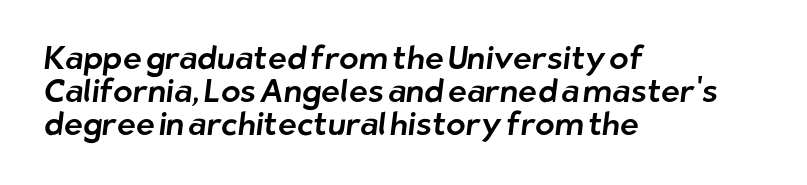
Letterform terminals end flat and unadorned throughout the passage. The string is rendered with underlining switched off. Typeset ragged right — the left edge is the straight one. These lines huddle together more closely than default settings would place them.
